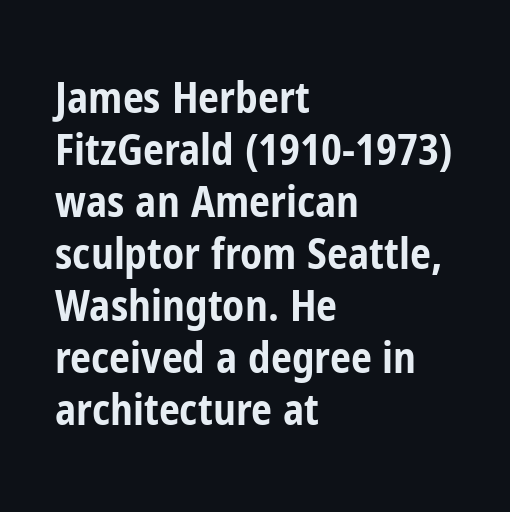
Q: Is the text bold? A: Yes.
Q: Is the text italic (slanted)? A: No, it is upright.
Q: Is the typeface a serif or a sans-serif typeface? A: Sans-serif.
Q: Is the text underlined? A: No.
Q: How is the paragraph aligned? A: Left-aligned.
Q: Is the spacing between letters normal or unusually wide? A: Normal.
Q: Width (condensed, normal, or wide)? A: Condensed.
Q: Stroke contrast? A: Low.
Q: x-height? A: Medium.
Q: Monospaced? A: No.
